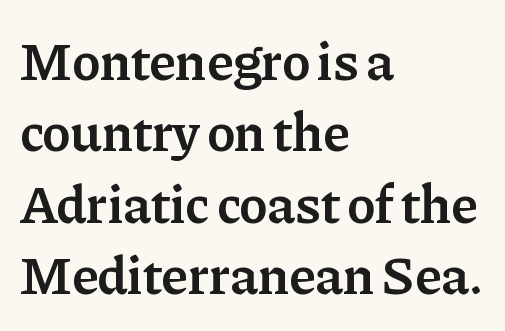
Q: Is the text bold? A: Semi-bold.
Q: Is the text italic (slanted)? A: No, it is upright.
Q: Is the typeface a serif or a sans-serif typeface? A: Serif.
Q: Is the text underlined? A: No.
Q: How is the paragraph aligned? A: Left-aligned.
Q: Is the spacing between letters normal or unusually wide? A: Normal.
Q: Is the spacing between lines tight, normal or loose? A: Normal.
Q: Width (condensed, normal, or wide)? A: Normal.
Q: Stroke contrast? A: Low.
Q: x-height? A: Medium.
Q: Monospaced? A: No.
